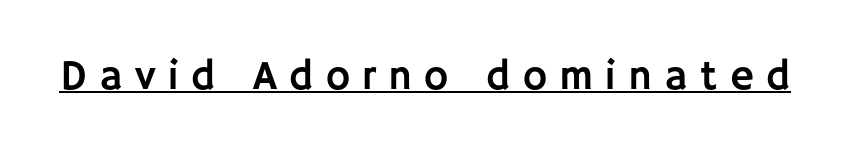
Character widths vary here, with narrow letters taking less room than wide ones. Rendered with straight, roman letterforms. Is this a sans? Yes — the strokes have no serifs. This sample uses expanded letter spacing, leaving extra air between glyphs.
